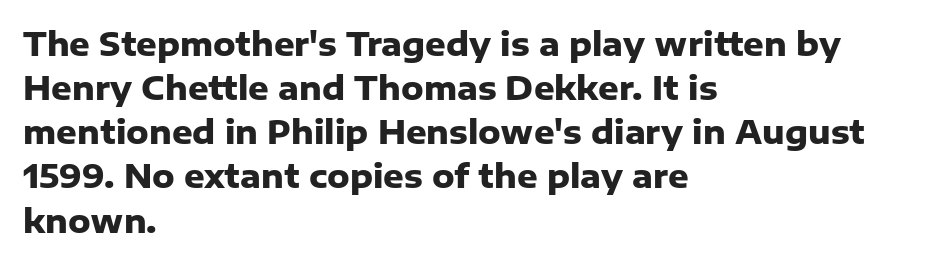
Nobody drew a line under any word here. You could call the tracking neutral — neither tight nor loose. Typographic density is high because the face is bold. Here the designer chose a conventional face with non-uniform glyph widths. Is there much room between lines? A standard amount, neither cramped nor airy. The face used here is a sans, in the tradition of grotesques and geometrics.
